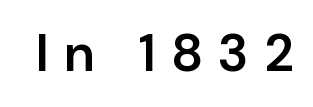
{"serif": "no", "italic": "no", "bold": "semi", "weight": "semibold", "width": "normal", "stroke_contrast": "low", "x_height": "medium", "monospaced": "no", "underline": "no", "letter_spacing": "wide", "letter_spacing_em": 0.29, "glyph_px": 52}
